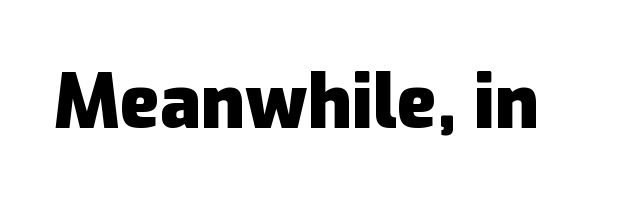
The image shows 74 px heavy sans-serif type, upright; set normal letter spacing, not underlined; low stroke contrast and a medium x-height.
